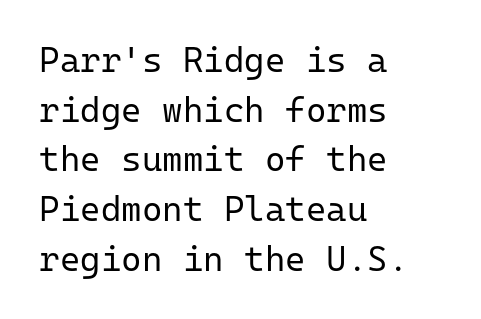
Q: Is the text bold? A: No.
Q: Is the text italic (slanted)? A: No, it is upright.
Q: Is the typeface a serif or a sans-serif typeface? A: Sans-serif.
Q: Is the text underlined? A: No.
Q: How is the paragraph aligned? A: Left-aligned.
Q: Is the spacing between letters normal or unusually wide? A: Normal.
Q: Is the spacing between lines tight, normal or loose? A: Normal.
Q: Width (condensed, normal, or wide)? A: Normal.
Q: Stroke contrast? A: Low.
Q: x-height? A: Medium.
Q: Monospaced? A: Yes.
